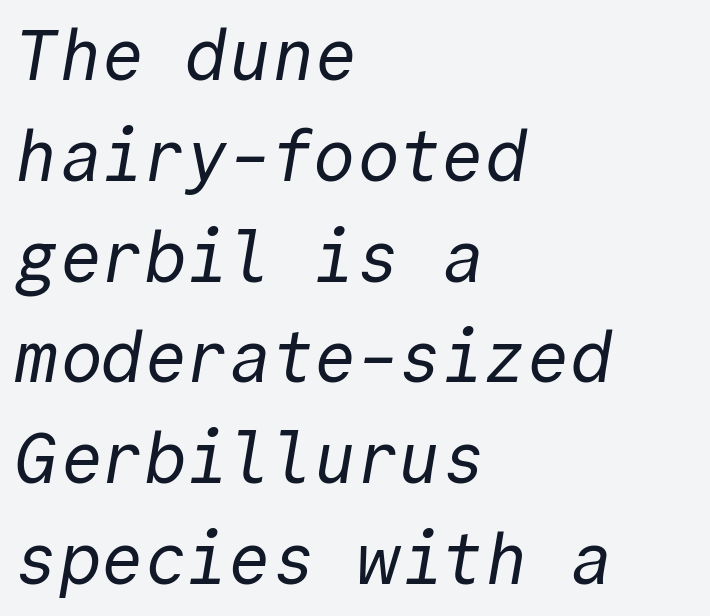
{"serif": "no", "bold": "no", "weight": "regular", "width": "normal", "x_height": "medium", "monospaced": "yes", "underline": "no", "align": "left", "line_spacing": "normal", "line_spacing_ratio": 1.42, "letter_spacing": "normal", "letter_spacing_em": 0.0, "glyph_px": 71}
